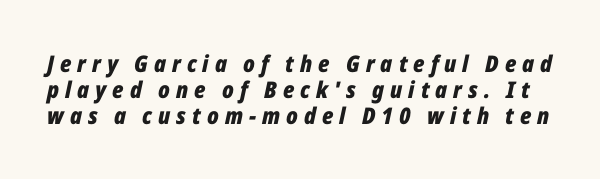
Letters rest on an invisible, unmarked baseline. The passage shown is emphatically bold. Cramped leading. Substantial extra tracking has been applied to these lines. Would a proofreader flag this as italicized? Yes.
